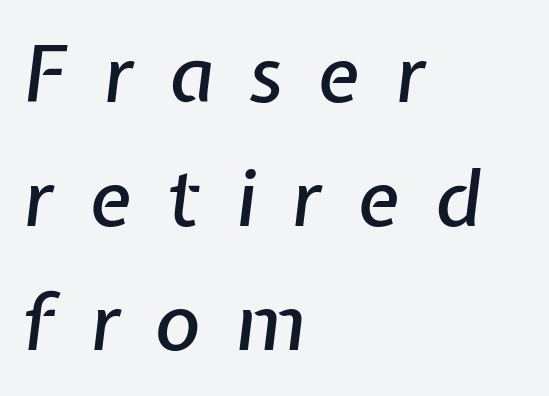
The image shows 78 px text type, italic (leaning right); set left-aligned, normal line spacing (1.59x), unusually wide letter spacing (+0.45 em), not underlined; low stroke contrast and a medium x-height.
